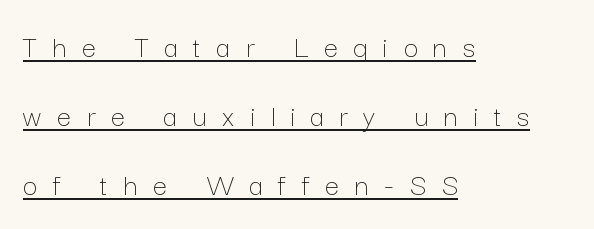
Q: Is the text bold? A: No.
Q: Is the text italic (slanted)? A: No, it is upright.
Q: Is the text underlined? A: Yes.
Q: How is the paragraph aligned? A: Left-aligned.
Q: Is the spacing between letters normal or unusually wide? A: Unusually wide.
Q: Is the spacing between lines tight, normal or loose? A: Loose.
Q: Width (condensed, normal, or wide)? A: Normal.
Q: Stroke contrast? A: Low.
Q: x-height? A: Medium.
Q: Monospaced? A: No.
